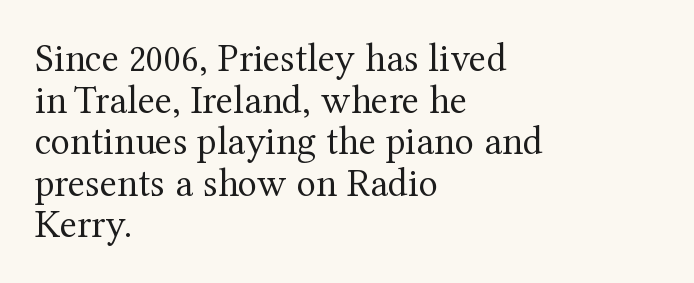
The image shows 40 px regular-weight serif type, upright; set left-aligned, tight line spacing (1.04x), normal letter spacing, not underlined; medium stroke contrast and a medium x-height.
